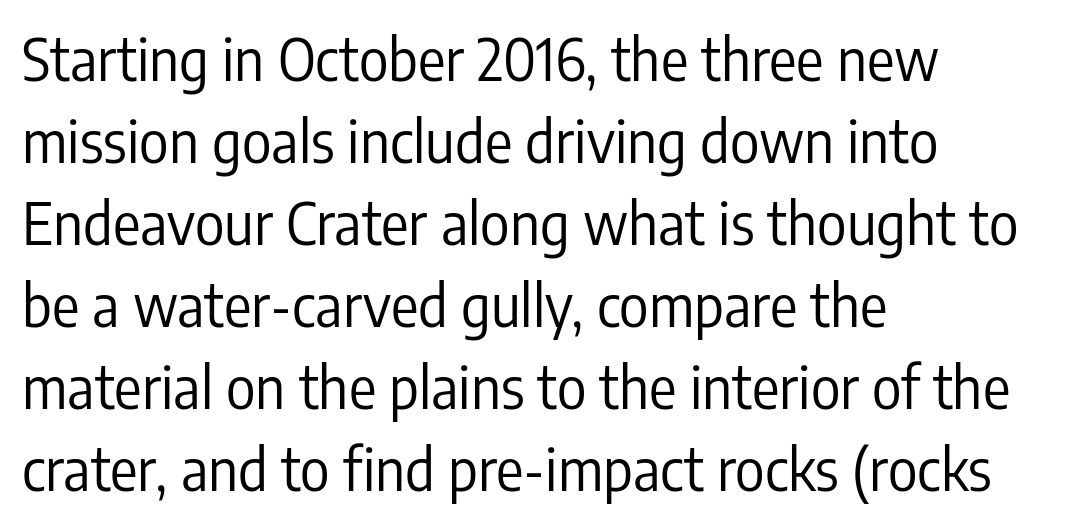
The image shows 57 px regular-weight, condensed sans-serif type, upright; set left-aligned, normal line spacing (1.44x), normal letter spacing, not underlined; low stroke contrast and a medium x-height.
